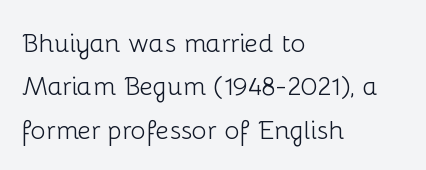
Q: Is the text bold? A: No.
Q: Is the text italic (slanted)? A: No, it is upright.
Q: Is the text underlined? A: No.
Q: How is the paragraph aligned? A: Left-aligned.
Q: Is the spacing between letters normal or unusually wide? A: Normal.
Q: Is the spacing between lines tight, normal or loose? A: Normal.
